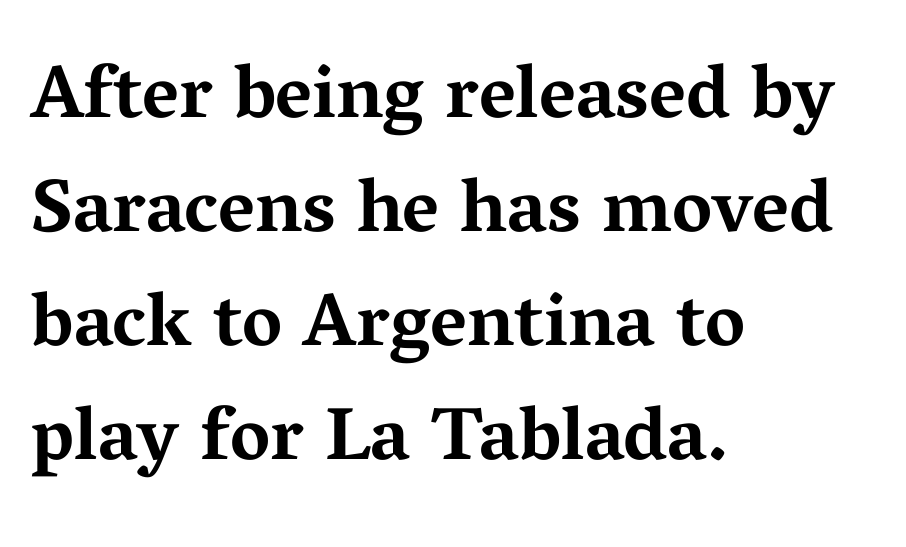
{"serif": "yes", "italic": "no", "bold": "yes", "weight": "bold", "width": "wide", "stroke_contrast": "medium", "x_height": "medium", "monospaced": "no", "underline": "no", "align": "left", "line_spacing": "normal", "line_spacing_ratio": 1.52, "letter_spacing": "normal", "letter_spacing_em": 0.0, "glyph_px": 75}
